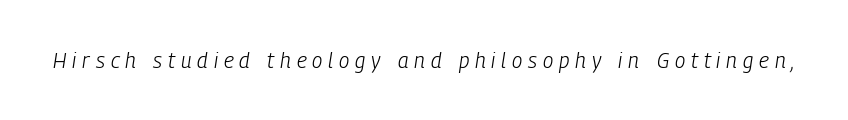
Q: Is the text bold? A: No.
Q: Is the text italic (slanted)? A: Yes, it leans right by about 9 degrees.
Q: Is the text underlined? A: No.
Q: Is the spacing between letters normal or unusually wide? A: Unusually wide.
